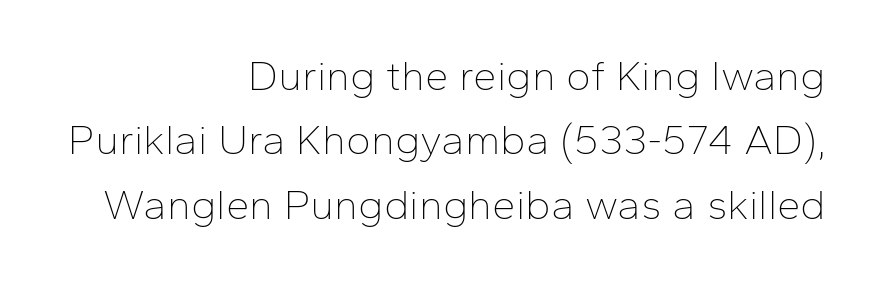
Q: Is the text bold? A: No.
Q: Is the text italic (slanted)? A: No, it is upright.
Q: Is the typeface a serif or a sans-serif typeface? A: Sans-serif.
Q: Is the text underlined? A: No.
Q: How is the paragraph aligned? A: Right-aligned.
Q: Is the spacing between letters normal or unusually wide? A: Normal.
Q: Is the spacing between lines tight, normal or loose? A: Normal.
Q: Width (condensed, normal, or wide)? A: Normal.
Q: Stroke contrast? A: Low.
Q: x-height? A: Medium.
Q: Monospaced? A: No.
